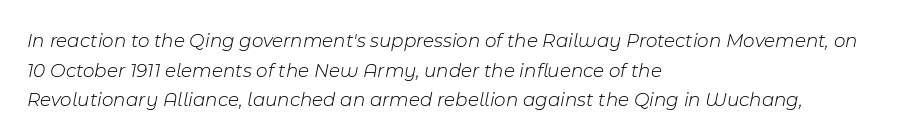
Q: Is the text bold? A: No.
Q: Is the text italic (slanted)? A: Yes, it leans right by about 11 degrees.
Q: Is the text underlined? A: No.
Q: How is the paragraph aligned? A: Left-aligned.
Q: Is the spacing between letters normal or unusually wide? A: Normal.
Q: Is the spacing between lines tight, normal or loose? A: Normal.
